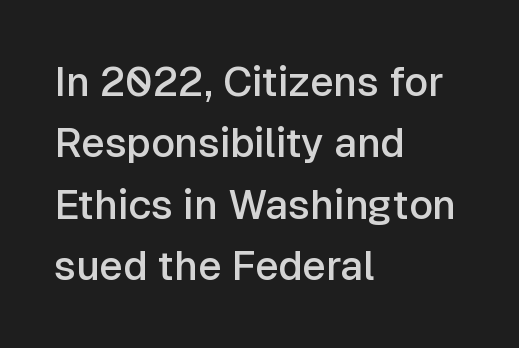
Reading down the block, your eye returns to a fixed left position each line. The passage shown is typeset with a sans-serif family. The letters sit at their default tracking, neither squeezed nor spread. Slightly chunky letters — semibold, I'd say, not full bold. Beneath every word, the page is bare.
